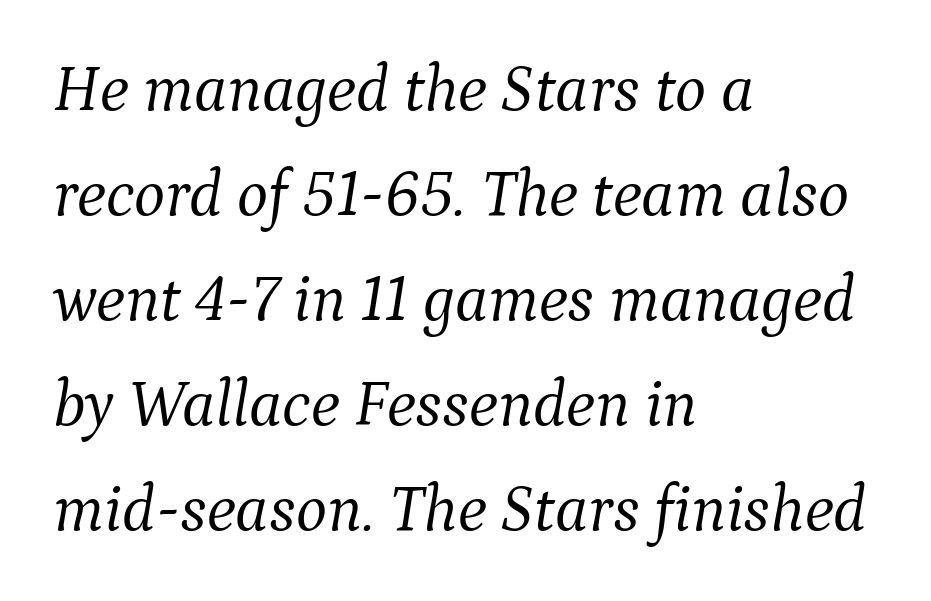
Q: Is the text bold? A: No.
Q: Is the text italic (slanted)? A: Yes, it leans right by about 9 degrees.
Q: Is the typeface a serif or a sans-serif typeface? A: Serif.
Q: Is the text underlined? A: No.
Q: How is the paragraph aligned? A: Left-aligned.
Q: Is the spacing between letters normal or unusually wide? A: Normal.
Q: Is the spacing between lines tight, normal or loose? A: Normal.
Q: Width (condensed, normal, or wide)? A: Normal.
Q: Stroke contrast? A: Medium.
Q: x-height? A: Medium.
Q: Monospaced? A: No.
